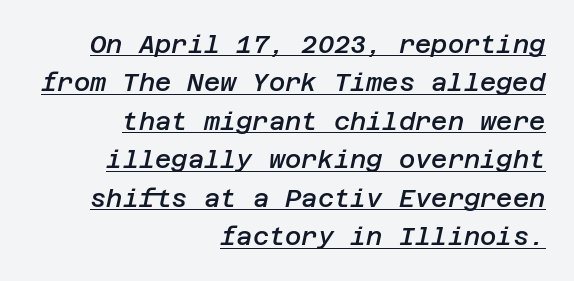
Q: Is the text bold? A: Semi-bold.
Q: Is the text italic (slanted)? A: Yes, it leans right by about 12 degrees.
Q: Is the text underlined? A: Yes.
Q: How is the paragraph aligned? A: Right-aligned.
Q: Is the spacing between letters normal or unusually wide? A: Normal.
Q: Is the spacing between lines tight, normal or loose? A: Normal.
